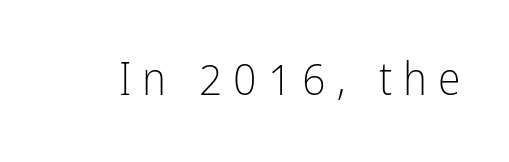
No italicization has been applied; the sample stays upright. This is sans-serif lettering, the kind often seen on screens and signage. This sample has the flowing, uneven cadence of proportional lettering. Beneath every word, the page is bare. Spacing between characters has been opened up far beyond the box default.
